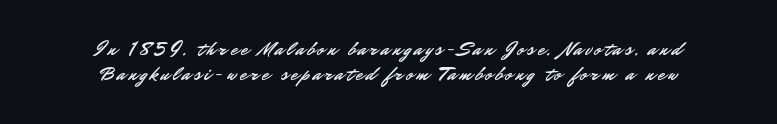
The image shows 20 px text type; set centered, normal line spacing (1.25x), not underlined.
